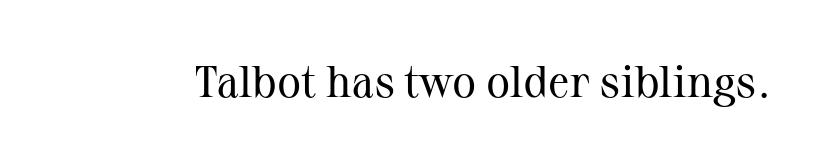
{"serif": "yes", "italic": "no", "bold": "no", "weight": "regular", "width": "normal", "stroke_contrast": "medium", "x_height": "medium", "monospaced": "no", "underline": "no", "letter_spacing": "normal", "letter_spacing_em": 0.0, "glyph_px": 45}
